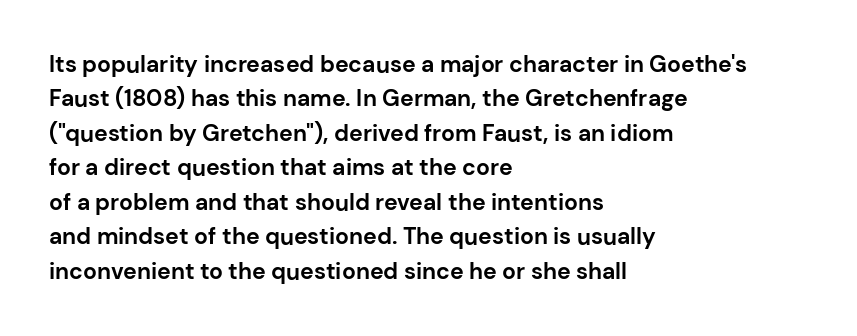
The image shows 23 px bold type, upright; set left-aligned, normal line spacing (1.5x), normal letter spacing, not underlined.
